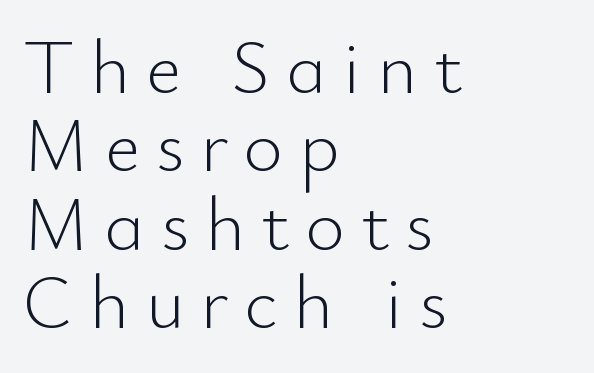
The image shows 76 px light sans-serif type, upright; set left-aligned, tight line spacing (1.03x), unusually wide letter spacing (+0.21 em), not underlined; low stroke contrast and a small x-height.
